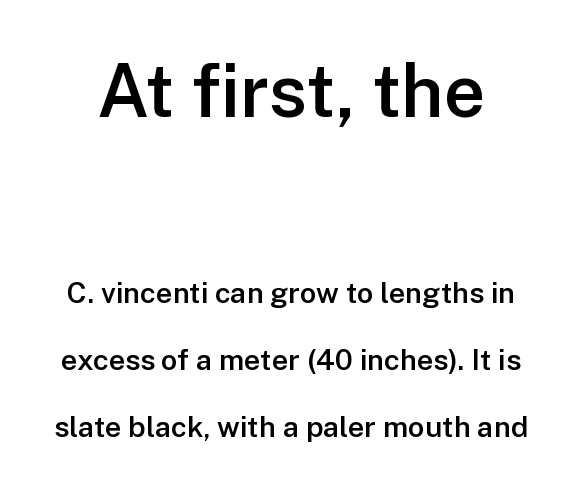
{"serif": "no", "italic": "no", "bold": "semi", "weight": "semibold", "width": "normal", "stroke_contrast": "low", "x_height": "medium", "monospaced": "no", "underline": "no", "line_spacing": "loose", "line_spacing_ratio": 2.32, "letter_spacing": "normal", "letter_spacing_em": 0.0, "larger_block": "first", "size_ratio": 2.52, "glyph_px": 73}
